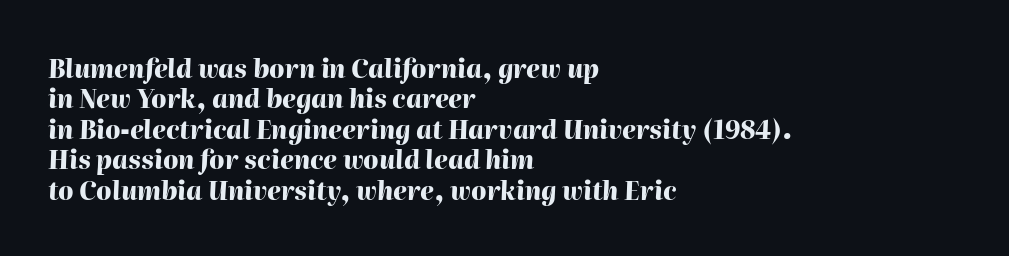
Q: Is the text bold? A: Yes.
Q: Is the text italic (slanted)? A: Yes, it leans right by about 2 degrees.
Q: Is the text underlined? A: No.
Q: How is the paragraph aligned? A: Left-aligned.
Q: Is the spacing between letters normal or unusually wide? A: Normal.
